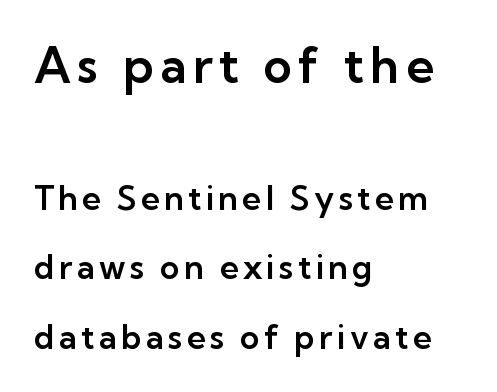
Q: Is the text italic (slanted)? A: No, it is upright.
Q: Is the typeface a serif or a sans-serif typeface? A: Sans-serif.
Q: Is the text underlined? A: No.
Q: How is the paragraph aligned? A: Left-aligned.
Q: Is the spacing between lines tight, normal or loose? A: Loose.
Q: Which block of text is set in a larger size, the first (top) or the second (bottom)? A: The first (top) one.
Q: Width (condensed, normal, or wide)? A: Normal.
Q: Stroke contrast? A: Low.
Q: x-height? A: Medium.
Q: Monospaced? A: No.
